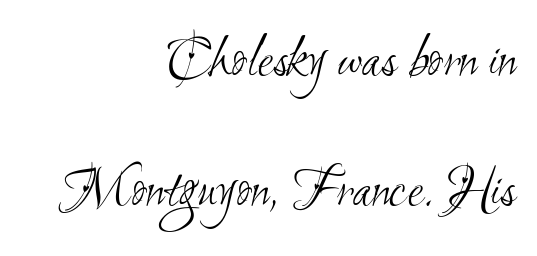
The image shows 59 px light, condensed sans-serif type; set right-aligned, loose line spacing (2.2x), normal letter spacing, not underlined; medium stroke contrast and a small x-height.
